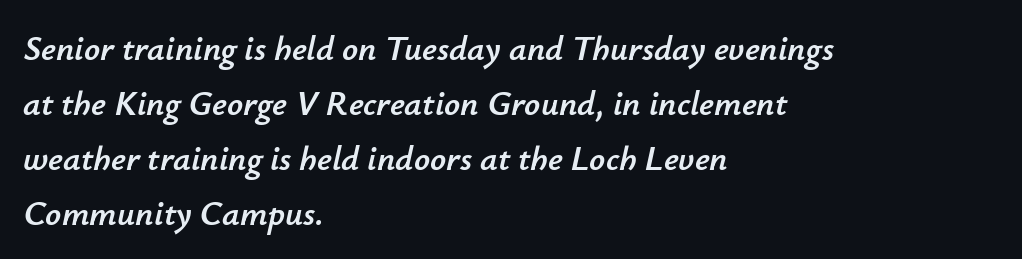
Q: Is the text italic (slanted)? A: Yes, it leans right by about 12 degrees.
Q: Is the text underlined? A: No.
Q: How is the paragraph aligned? A: Left-aligned.
Q: Is the spacing between letters normal or unusually wide? A: Normal.
Q: Is the spacing between lines tight, normal or loose? A: Normal.
Q: Width (condensed, normal, or wide)? A: Normal.
Q: Stroke contrast? A: Low.
Q: x-height? A: Small.
Q: Monospaced? A: No.
